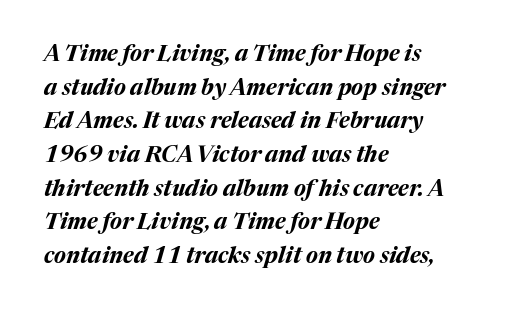
Q: Is the text bold? A: Yes.
Q: Is the text italic (slanted)? A: Yes, it leans right by about 17 degrees.
Q: Is the text underlined? A: No.
Q: How is the paragraph aligned? A: Left-aligned.
Q: Is the spacing between letters normal or unusually wide? A: Normal.
Q: Is the spacing between lines tight, normal or loose? A: Normal.
